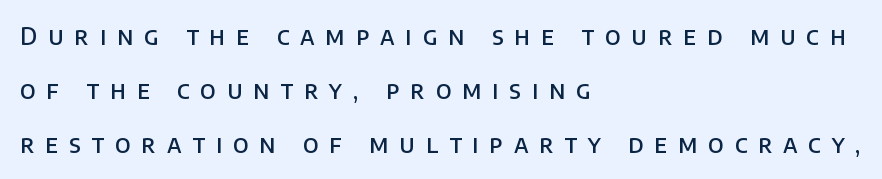
Q: Is the text bold? A: Semi-bold.
Q: Is the text italic (slanted)? A: No, it is upright.
Q: Is the text underlined? A: No.
Q: How is the paragraph aligned? A: Left-aligned.
Q: Is the spacing between letters normal or unusually wide? A: Unusually wide.
Q: Is the spacing between lines tight, normal or loose? A: Loose.
